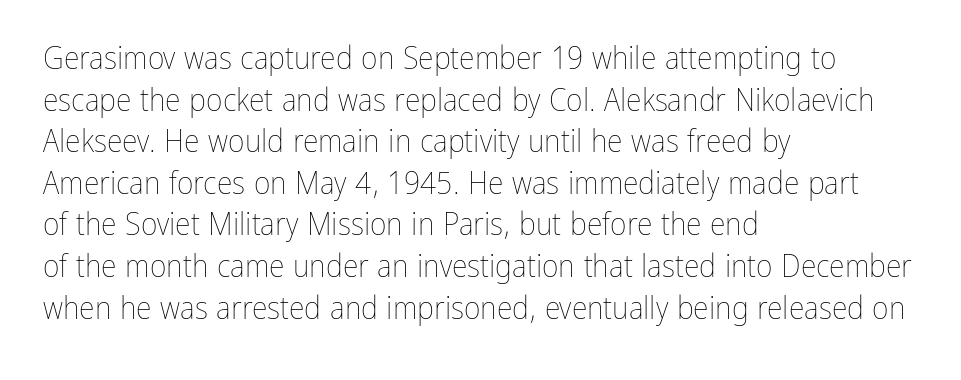
Observe the ordinary spacing: letters are neighbours, not strangers. Here the designer chose a conventional face with non-uniform glyph widths. Check under the words: just untouched page. Interline gaps are of average width in this sample.
